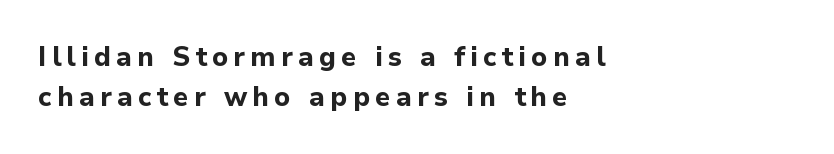
Quick note: not italic, upright. Which margin do the lines hug? The left one — the right edge is uneven. Strokes here are thick enough to call this a true bold. The passage shown stacks its lines at a standard gap. Anything drawn beneath the words? Only blank space.
